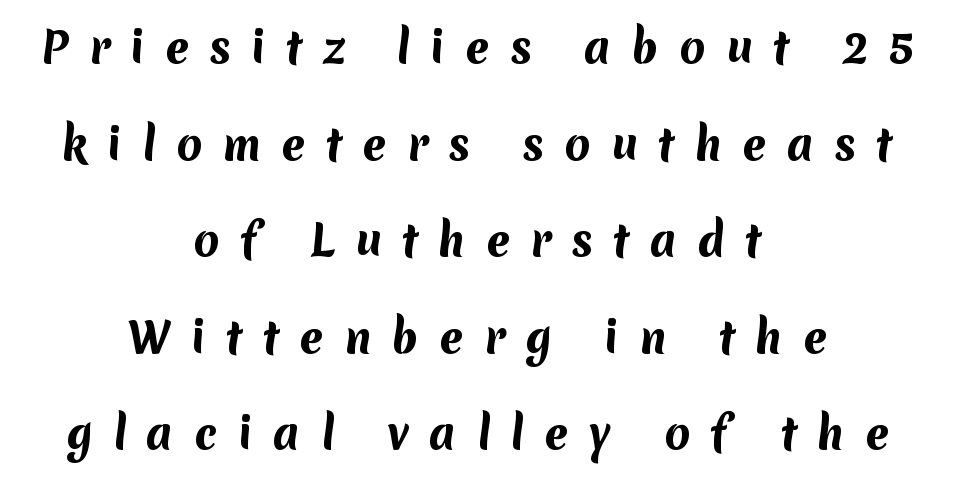
Quick note: interline space is abundant. The foot of each line stays bare and open. To sum up the face: it is a sans, with no serifs. A typesetter would call this heavily tracked-out type. Teacher's note: observe the equal gaps on both sides — that is centered alignment.
